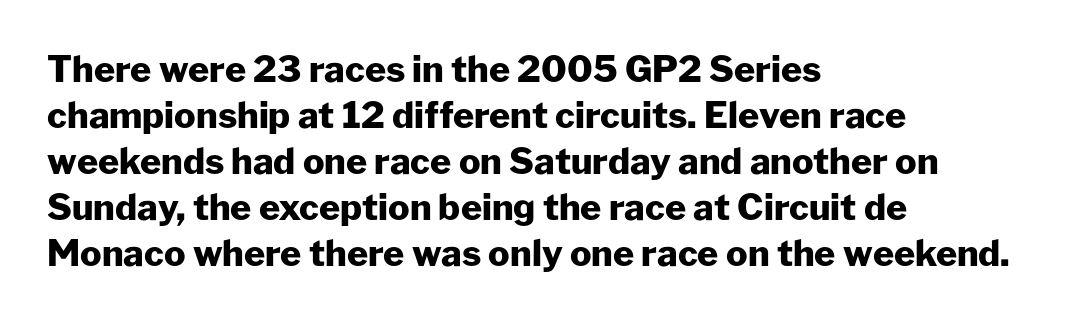
{"serif": "no", "italic": "no", "bold": "yes", "weight": "heavy", "width": "normal", "stroke_contrast": "low", "x_height": "medium", "monospaced": "no", "underline": "no", "align": "left", "line_spacing": "normal", "line_spacing_ratio": 1.28, "letter_spacing": "normal", "letter_spacing_em": 0.0, "glyph_px": 36}
